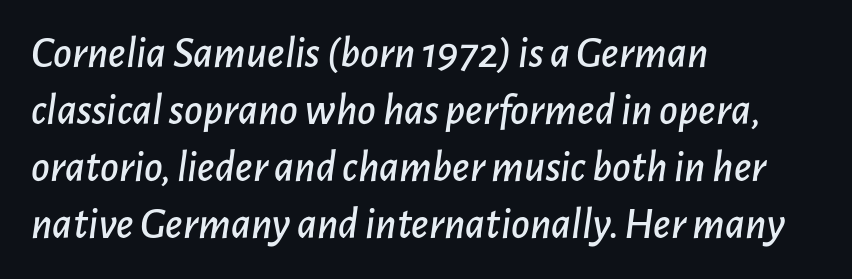
The image shows 45 px text type, italic (leaning right); set left-aligned, normal line spacing (1.27x), normal letter spacing, not underlined; low stroke contrast and a medium x-height.
